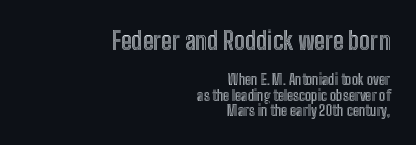
{"italic": "no", "underline": "no", "align": "right", "line_spacing": "tight", "line_spacing_ratio": 1.09, "letter_spacing": "normal", "letter_spacing_em": 0.0, "larger_block": "first", "size_ratio": 1.71, "glyph_px": 24}
